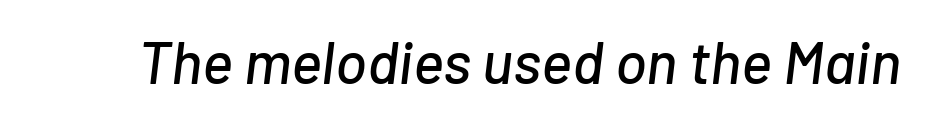
Q: Is the text italic (slanted)? A: Yes, it leans right by about 7 degrees.
Q: Is the text underlined? A: No.
Q: Is the spacing between letters normal or unusually wide? A: Normal.
Q: Width (condensed, normal, or wide)? A: Normal.
Q: Stroke contrast? A: Low.
Q: x-height? A: Medium.
Q: Monospaced? A: No.
